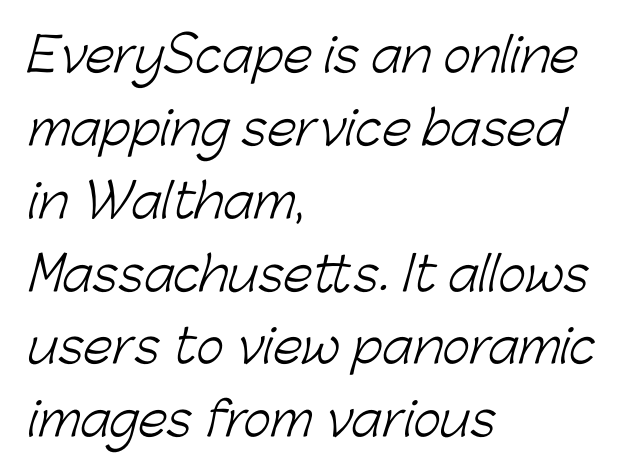
Compared with a centered layout, this one pins lines to the left instead. The strip under each line holds only bare page. How are the letters spaced? Ordinarily, with no added tracking. Think standard paragraph weight, or any step lighter than that. Regarding serifs, this sample does without them. Character widths vary here, with narrow letters taking less room than wide ones.
